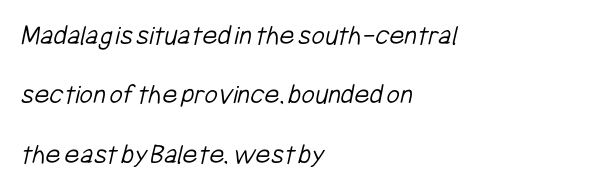
The image shows 29 px light, condensed sans-serif type; set left-aligned, loose line spacing (2.05x), normal letter spacing, not underlined; low stroke contrast and a medium x-height.
